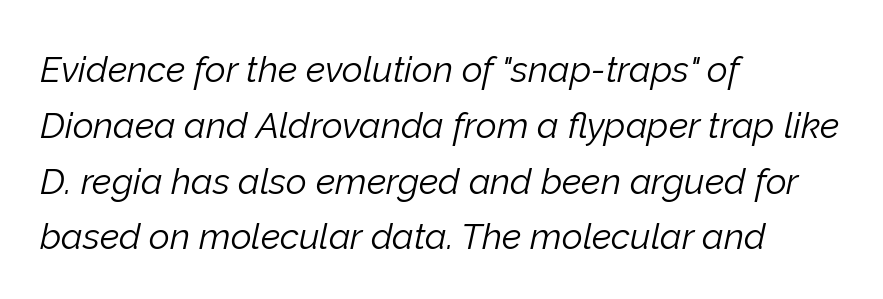
The image shows 36 px light type, italic (leaning right); set left-aligned, normal line spacing (1.55x), normal letter spacing, not underlined; low stroke contrast and a medium x-height.
